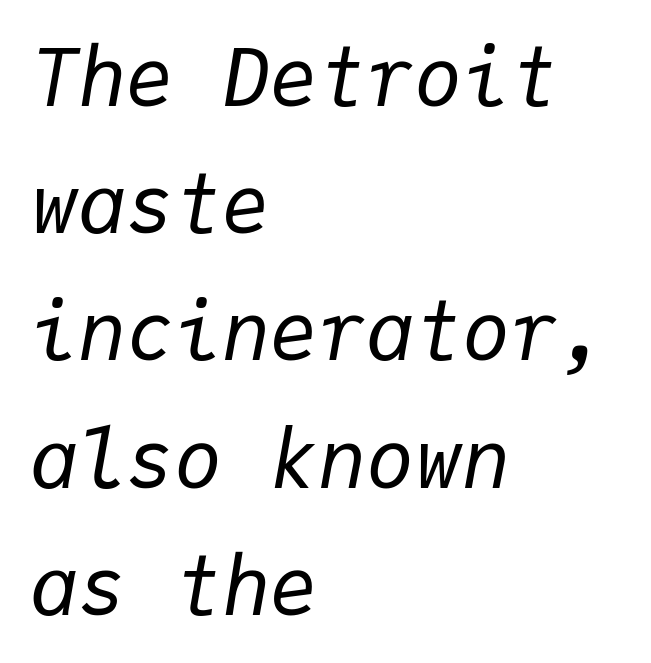
{"italic": "yes", "lean": "right", "slant_degrees": 9, "bold": "no", "weight": "regular", "width": "normal", "stroke_contrast": "low", "x_height": "medium", "monospaced": "yes", "underline": "no", "align": "left", "line_spacing": "normal", "line_spacing_ratio": 1.59, "letter_spacing": "normal", "letter_spacing_em": 0.0, "glyph_px": 80}
